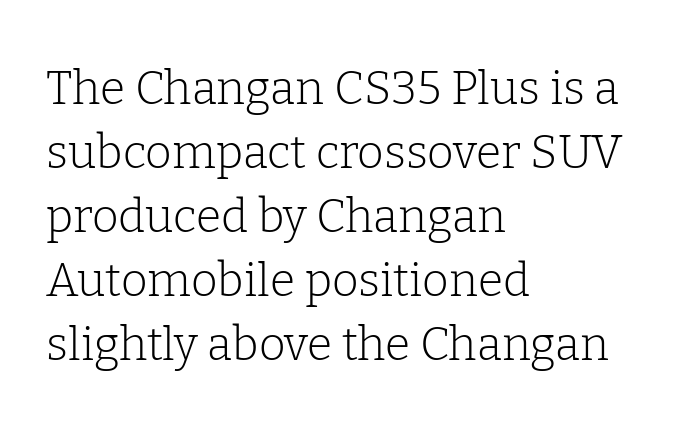
{"serif": "yes", "italic": "no", "bold": "no", "weight": "light", "width": "normal", "stroke_contrast": "low", "x_height": "medium", "monospaced": "no", "underline": "no", "align": "left", "line_spacing": "normal", "line_spacing_ratio": 1.39, "letter_spacing": "normal", "letter_spacing_em": 0.0, "glyph_px": 46}
